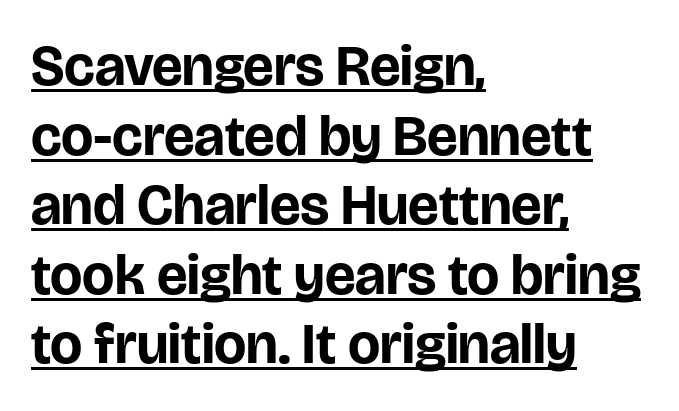
Q: Is the text bold? A: Yes.
Q: Is the text italic (slanted)? A: No, it is upright.
Q: Is the typeface a serif or a sans-serif typeface? A: Sans-serif.
Q: Is the text underlined? A: Yes.
Q: How is the paragraph aligned? A: Left-aligned.
Q: Is the spacing between letters normal or unusually wide? A: Normal.
Q: Width (condensed, normal, or wide)? A: Normal.
Q: Stroke contrast? A: Low.
Q: x-height? A: Large.
Q: Monospaced? A: No.
